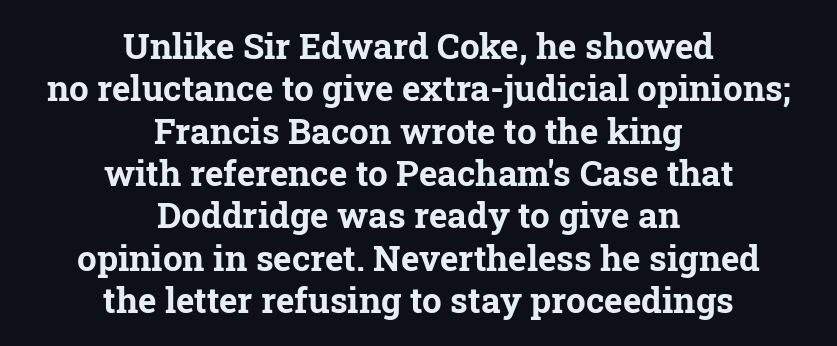
Q: Is the text bold? A: Yes.
Q: Is the text italic (slanted)? A: No, it is upright.
Q: Is the typeface a serif or a sans-serif typeface? A: Serif.
Q: Is the text underlined? A: No.
Q: How is the paragraph aligned? A: Centered.
Q: Is the spacing between letters normal or unusually wide? A: Normal.
Q: Width (condensed, normal, or wide)? A: Normal.
Q: Stroke contrast? A: Low.
Q: x-height? A: Medium.
Q: Monospaced? A: No.
